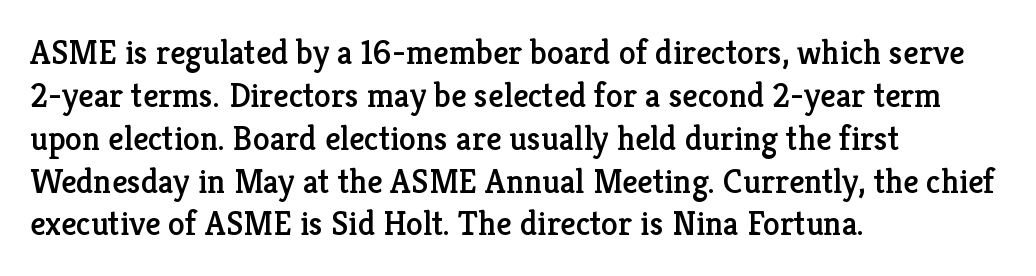
This sample uses plain, unmodified letter spacing. The axis of the letterforms is exactly vertical. The designer went with a serif here, giving each stem small feet. Each new line begins a customary step beneath the previous one. Is the block centered? No — it sits flush against the left margin.
